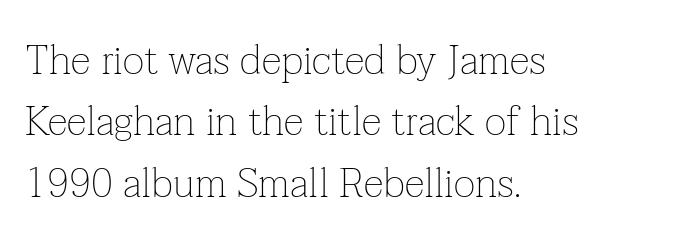
Q: Is the text bold? A: No.
Q: Is the text italic (slanted)? A: No, it is upright.
Q: Is the typeface a serif or a sans-serif typeface? A: Serif.
Q: Is the text underlined? A: No.
Q: How is the paragraph aligned? A: Left-aligned.
Q: Is the spacing between letters normal or unusually wide? A: Normal.
Q: Is the spacing between lines tight, normal or loose? A: Normal.
Q: Width (condensed, normal, or wide)? A: Normal.
Q: Stroke contrast? A: Low.
Q: x-height? A: Medium.
Q: Monospaced? A: No.
